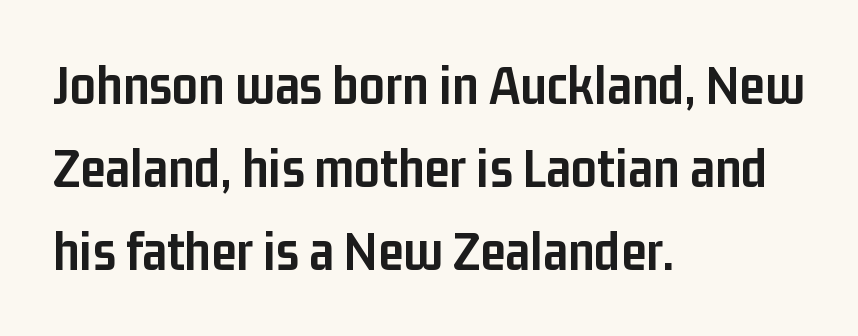
The image shows 57 px semibold, condensed sans-serif type, upright; set left-aligned, normal line spacing (1.46x), normal letter spacing, not underlined; low stroke contrast and a medium x-height.
